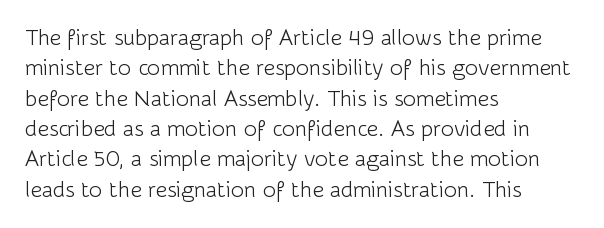
The image shows 22 px text type, upright; set left-aligned, normal line spacing (1.38x), normal letter spacing, not underlined.
